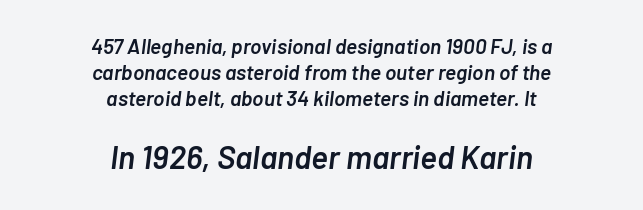
The image shows 32 px semibold type, italic (leaning right); set centered, normal line spacing (1.25x), normal letter spacing, not underlined; the second (bottom) block is 1.52x larger; low stroke contrast and a medium x-height.
